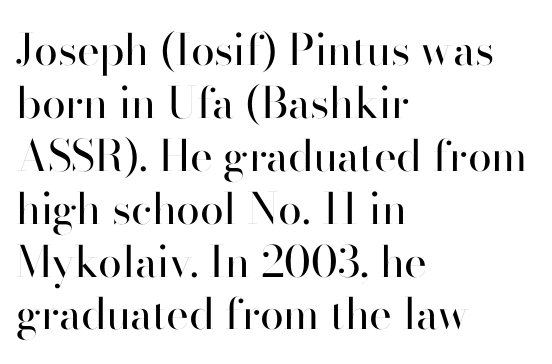
{"serif": "no", "italic": "no", "bold": "no", "weight": "regular", "width": "normal", "stroke_contrast": "high", "x_height": "small", "monospaced": "no", "underline": "no", "align": "left", "line_spacing_ratio": 1.23, "letter_spacing": "normal", "letter_spacing_em": 0.0, "glyph_px": 43}
